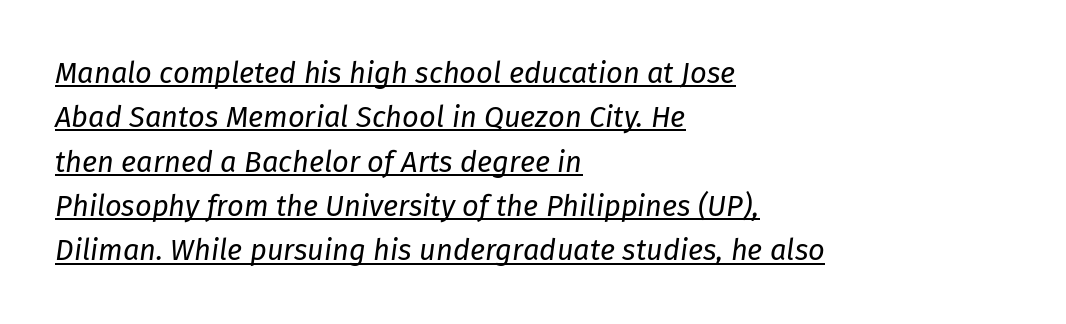
Q: Is the text bold? A: No.
Q: Is the text italic (slanted)? A: Yes, it leans right by about 8 degrees.
Q: Is the text underlined? A: Yes.
Q: How is the paragraph aligned? A: Left-aligned.
Q: Is the spacing between letters normal or unusually wide? A: Normal.
Q: Is the spacing between lines tight, normal or loose? A: Normal.
Q: Width (condensed, normal, or wide)? A: Normal.
Q: Stroke contrast? A: Low.
Q: x-height? A: Medium.
Q: Monospaced? A: No.
